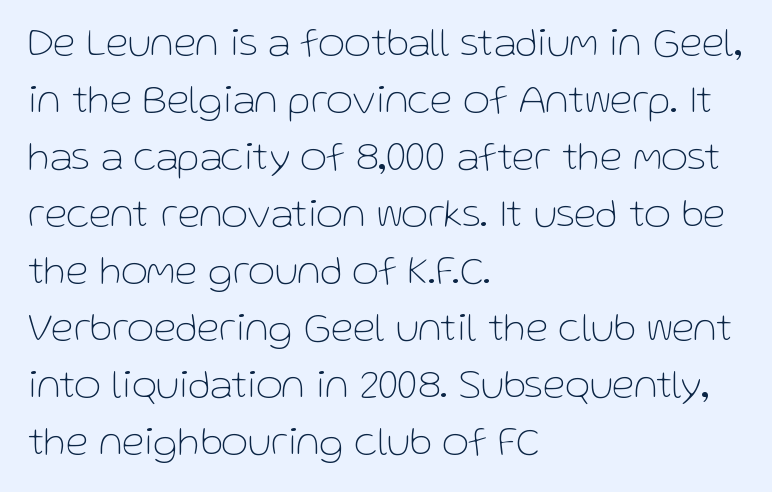
{"serif": "no", "italic": "no", "bold": "no", "weight": "thin", "width": "normal", "stroke_contrast": "low", "x_height": "medium", "monospaced": "no", "underline": "no", "align": "left", "line_spacing": "normal", "line_spacing_ratio": 1.39, "letter_spacing": "normal", "letter_spacing_em": 0.0, "glyph_px": 41}
